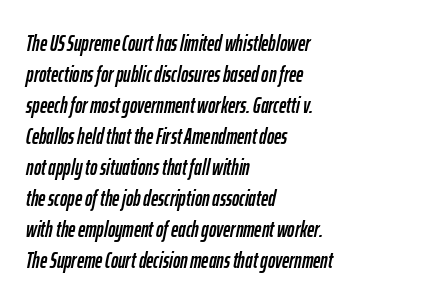
{"italic": "yes", "lean": "right", "slant_degrees": 12, "underline": "no", "align": "left", "line_spacing": "normal", "line_spacing_ratio": 1.41, "letter_spacing": "normal", "letter_spacing_em": 0.0, "glyph_px": 22}
